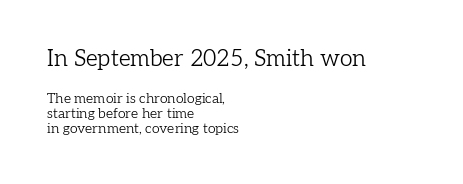
{"italic": "no", "bold": "no", "underline": "no", "align": "left", "line_spacing": "tight", "line_spacing_ratio": 1.1, "letter_spacing": "normal", "letter_spacing_em": 0.0, "larger_block": "first", "size_ratio": 1.64, "glyph_px": 23}
